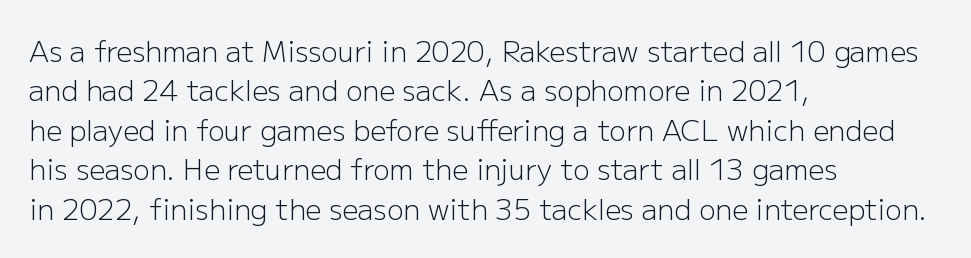
Q: Is the text bold? A: No.
Q: Is the text italic (slanted)? A: No, it is upright.
Q: Is the typeface a serif or a sans-serif typeface? A: Sans-serif.
Q: Is the text underlined? A: No.
Q: How is the paragraph aligned? A: Left-aligned.
Q: Is the spacing between letters normal or unusually wide? A: Normal.
Q: Is the spacing between lines tight, normal or loose? A: Normal.
Q: Width (condensed, normal, or wide)? A: Normal.
Q: Stroke contrast? A: Low.
Q: x-height? A: Medium.
Q: Monospaced? A: No.
